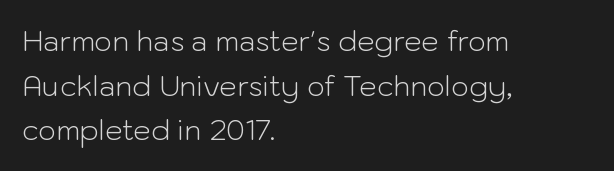
Q: Is the text bold? A: No.
Q: Is the text italic (slanted)? A: No, it is upright.
Q: Is the typeface a serif or a sans-serif typeface? A: Sans-serif.
Q: Is the text underlined? A: No.
Q: How is the paragraph aligned? A: Left-aligned.
Q: Is the spacing between letters normal or unusually wide? A: Normal.
Q: Is the spacing between lines tight, normal or loose? A: Normal.
Q: Width (condensed, normal, or wide)? A: Normal.
Q: Stroke contrast? A: Low.
Q: x-height? A: Medium.
Q: Monospaced? A: No.
